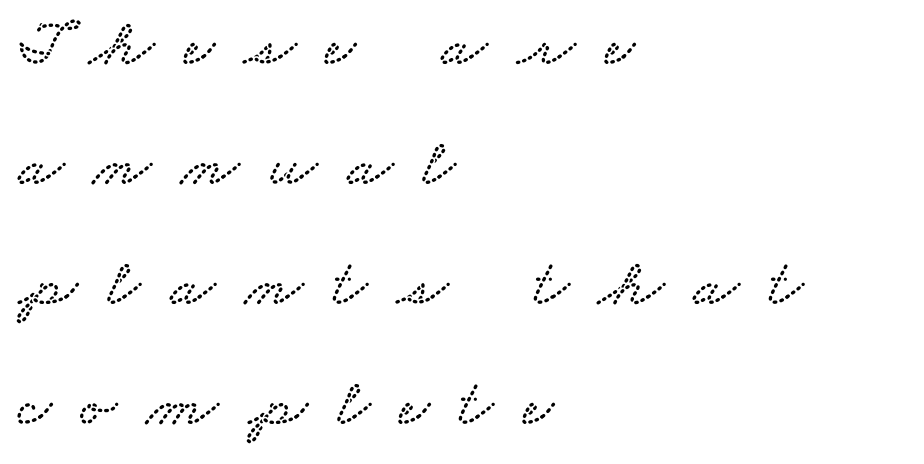
The image shows 67 px wide serif type; set left-aligned, line spacing 1.79x, unusually wide letter spacing (+0.44 em), not underlined; low stroke contrast and a small x-height.
